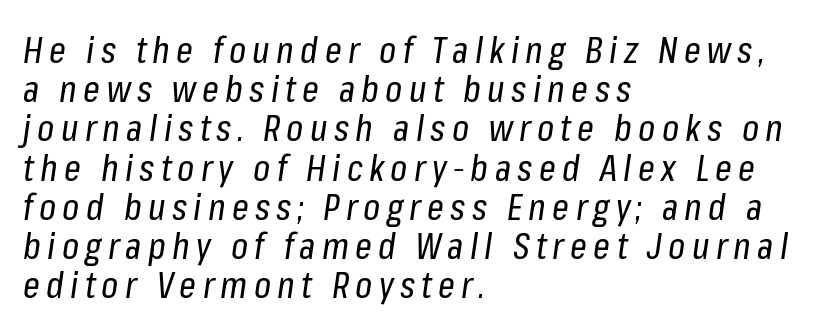
Q: Is the text bold? A: No.
Q: Is the text italic (slanted)? A: Yes, it leans right by about 8 degrees.
Q: Is the text underlined? A: No.
Q: How is the paragraph aligned? A: Left-aligned.
Q: Is the spacing between lines tight, normal or loose? A: Tight.
Q: Width (condensed, normal, or wide)? A: Condensed.
Q: Stroke contrast? A: Low.
Q: x-height? A: Medium.
Q: Monospaced? A: No.
